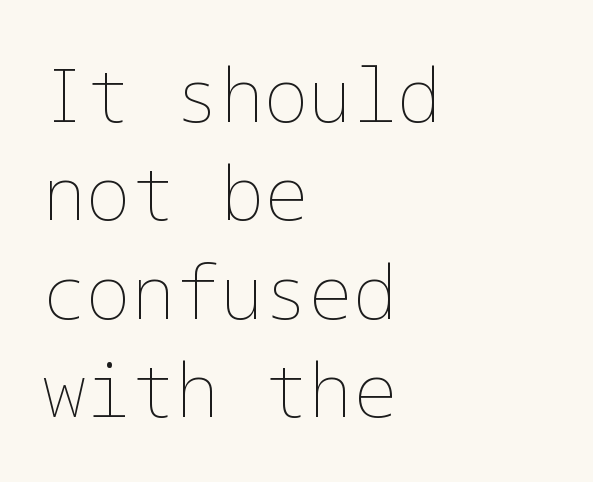
The image shows 74 px thin type, upright; set left-aligned, normal line spacing (1.33x), normal letter spacing, not underlined; low stroke contrast and a medium x-height.
